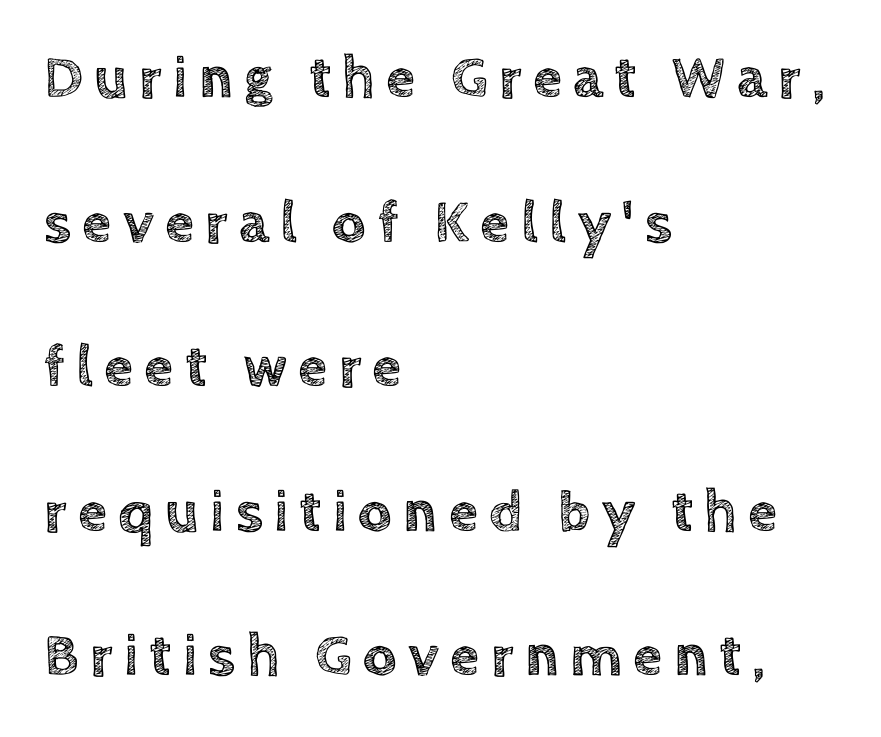
Characters remain perfectly vertical along every line. Is the block centered? No — it sits flush against the left margin. The area under the type is left untouched. Vertical spacing — loose. Is this a fixed-width face? No — the glyphs have proportional, varying widths.
